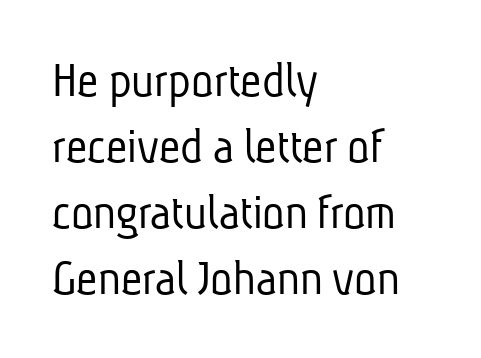
Q: Is the text bold? A: No.
Q: Is the typeface a serif or a sans-serif typeface? A: Sans-serif.
Q: Is the text underlined? A: No.
Q: How is the paragraph aligned? A: Left-aligned.
Q: Is the spacing between letters normal or unusually wide? A: Normal.
Q: Is the spacing between lines tight, normal or loose? A: Normal.
Q: Width (condensed, normal, or wide)? A: Condensed.
Q: Stroke contrast? A: Low.
Q: x-height? A: Medium.
Q: Monospaced? A: No.
